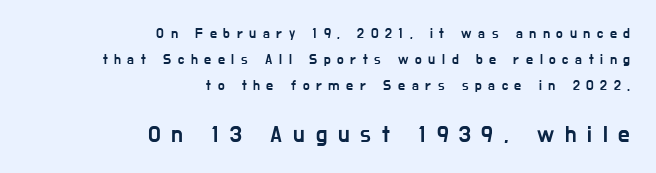
The image shows 23 px text type, upright; set right-aligned, line spacing 1.86x, unusually wide letter spacing (+0.47 em), not underlined; the second (bottom) block is 1.64x larger.
